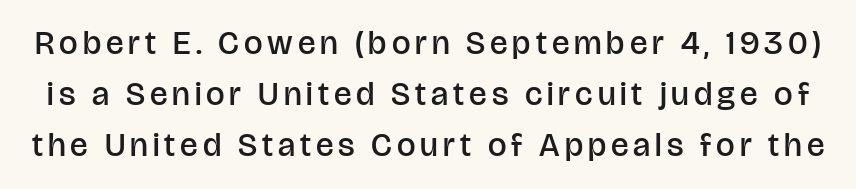
The passage shown is typed in a proportional face where columns would drift. Quick note: interline space is typical. The space beneath each line is pristine and unruled. Posture: straight, roman, zero tilt. These words are printed semibold, heavier than regular yet not bold. You can tell from the bare stems that sans-serif type was used.
